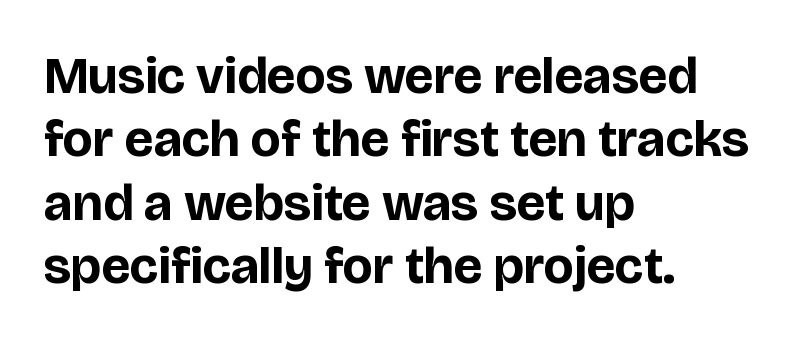
{"serif": "no", "italic": "no", "bold": "yes", "weight": "bold", "width": "normal", "stroke_contrast": "low", "x_height": "large", "monospaced": "no", "underline": "no", "align": "left", "line_spacing_ratio": 1.22, "letter_spacing": "normal", "letter_spacing_em": 0.0, "glyph_px": 52}
